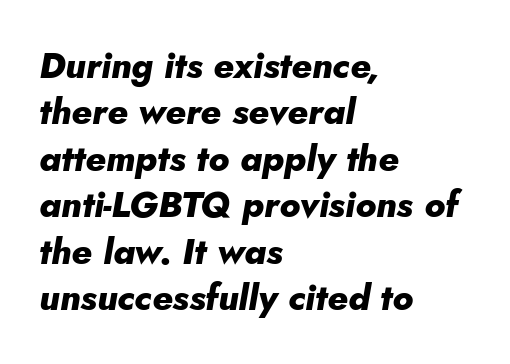
The letters are bold, with thick, heavy strokes. This sample is left-justified, so line endings fall wherever the words run out. Rows of type keep a routine distance in the vertical direction. Proportional: the letters do not fall into vertical columns. Yep, that's italic — everything's leaning.
